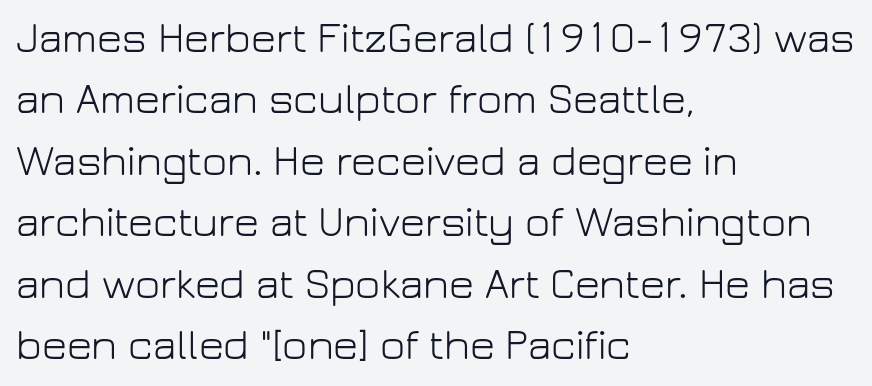
{"serif": "no", "italic": "no", "bold": "no", "weight": "light", "width": "normal", "stroke_contrast": "low", "x_height": "medium", "monospaced": "no", "underline": "no", "align": "left", "line_spacing": "normal", "line_spacing_ratio": 1.43, "letter_spacing": "normal", "letter_spacing_em": 0.0, "glyph_px": 43}
